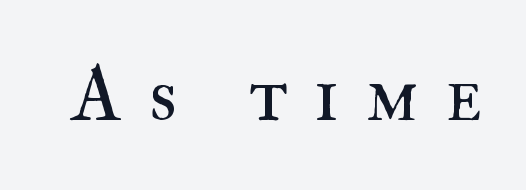
Note the varied advance widths — an 'i' is clearly narrower than an 'm'. The cut favours lightness, reaching ordinary text weight at its darkest. The specimen reads as upright at a glance. The words here are not underlined. Caption: expanded tracking, letters set apart.
